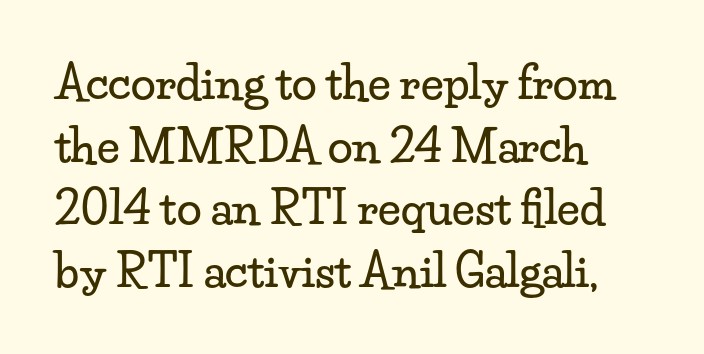
The image shows 45 px wide serif type, upright; set left-aligned, normal line spacing (1.39x), normal letter spacing, not underlined; low stroke contrast and a small x-height.
